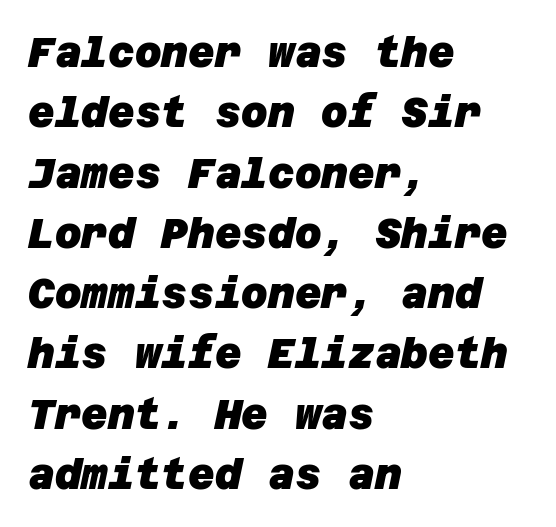
Q: Is the text bold? A: Yes.
Q: Is the typeface a serif or a sans-serif typeface? A: Sans-serif.
Q: Is the text underlined? A: No.
Q: How is the paragraph aligned? A: Left-aligned.
Q: Is the spacing between letters normal or unusually wide? A: Normal.
Q: Is the spacing between lines tight, normal or loose? A: Normal.
Q: Width (condensed, normal, or wide)? A: Normal.
Q: Stroke contrast? A: Low.
Q: x-height? A: Large.
